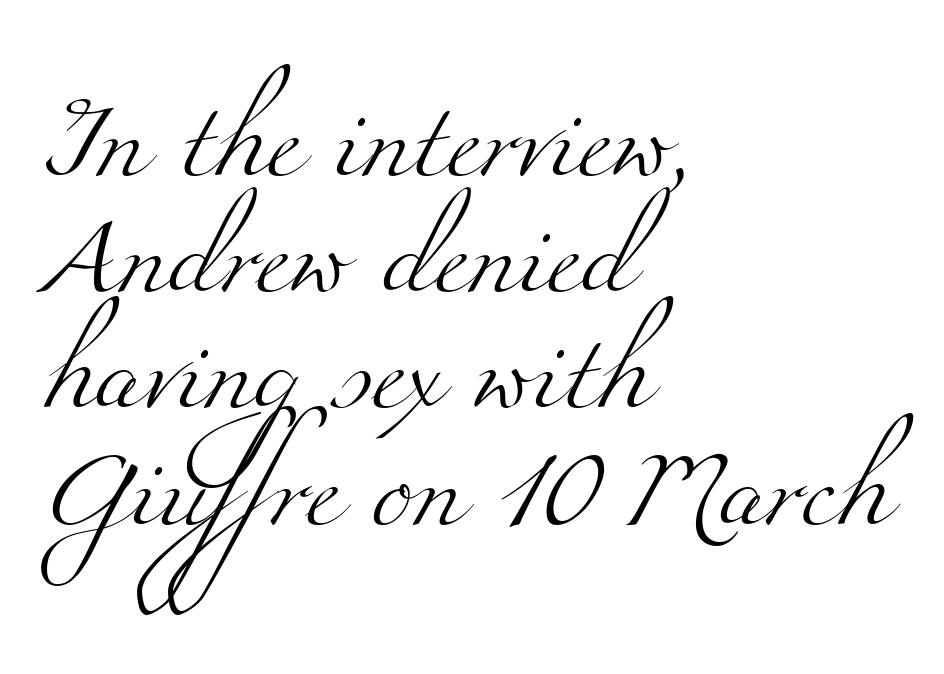
Plain, unruled lines of type. A light-to-regular cut is what we see here. Regular leading. Each line starts at the same left margin while the right side varies. Is the letter spacing exaggerated? No — it looks like the ordinary default. Is this a fixed-width face? No — the glyphs have proportional, varying widths.
